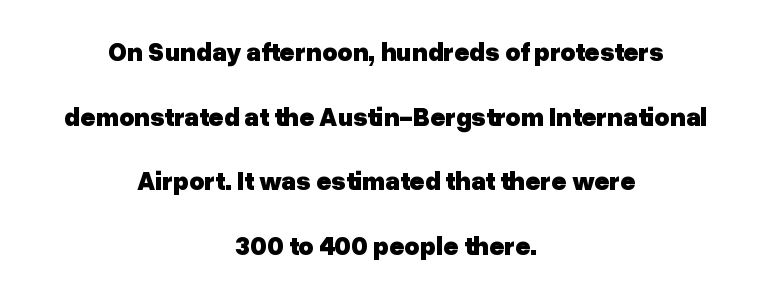
The image shows 26 px bold type, upright; set centered, loose line spacing (2.49x), normal letter spacing, not underlined.
